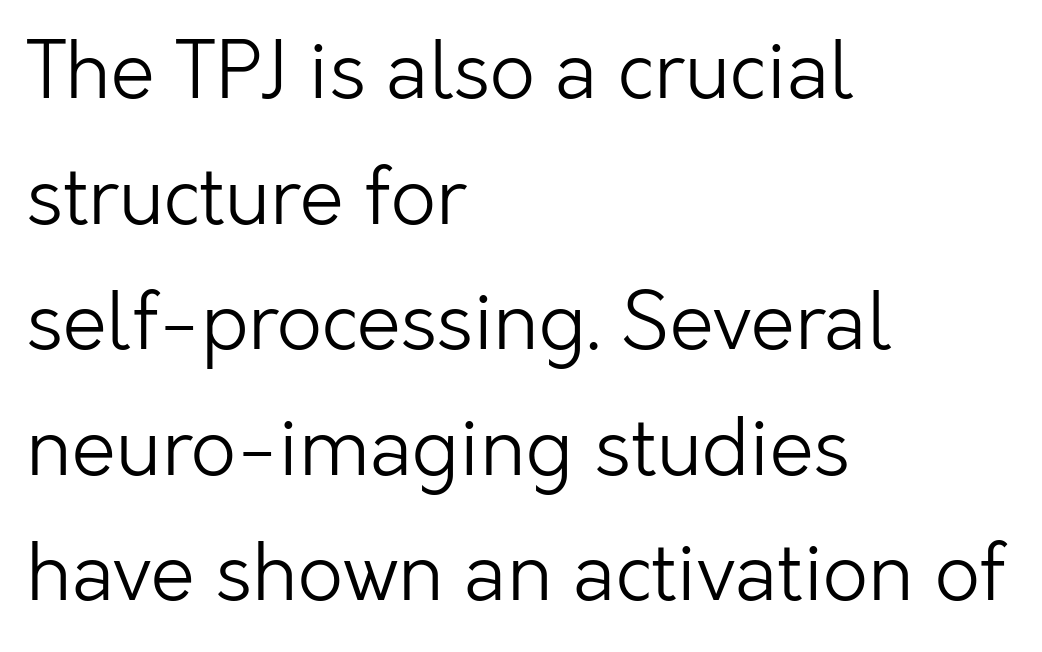
The line texture is even and compact thanks to regular tracking. Each stroke keeps to a modest, everyday thickness or less. The letters stand straight up with perfectly vertical stems. In terms of leading, this rendering sits right in the middle.
